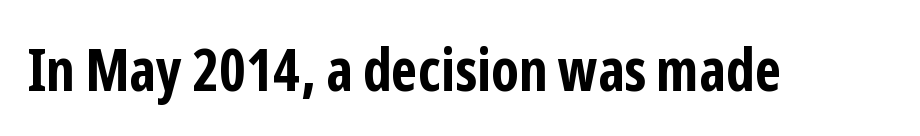
Q: Is the text bold? A: Yes.
Q: Is the text italic (slanted)? A: No, it is upright.
Q: Is the typeface a serif or a sans-serif typeface? A: Sans-serif.
Q: Is the text underlined? A: No.
Q: Is the spacing between letters normal or unusually wide? A: Normal.
Q: Width (condensed, normal, or wide)? A: Condensed.
Q: Stroke contrast? A: Low.
Q: x-height? A: Medium.
Q: Monospaced? A: No.
